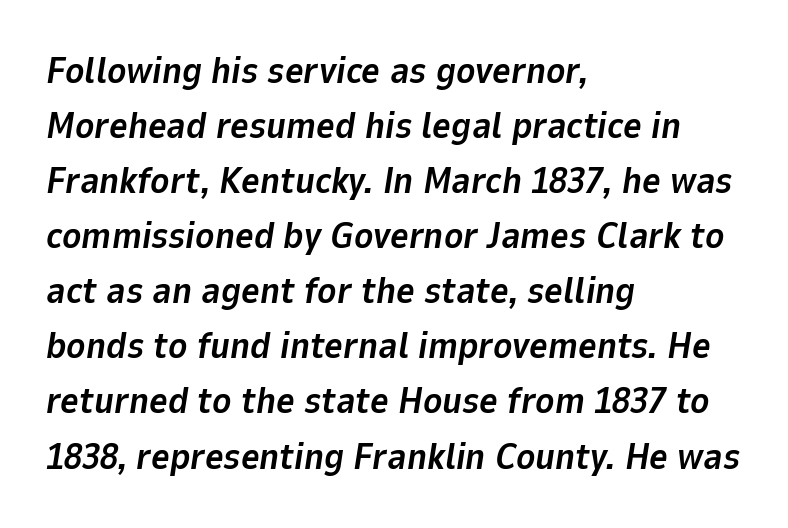
Alignment: flush left. Each row of text sits above clean, open space. This sample uses plain, unmodified letter spacing. An italicized treatment has been applied to the whole sample.
